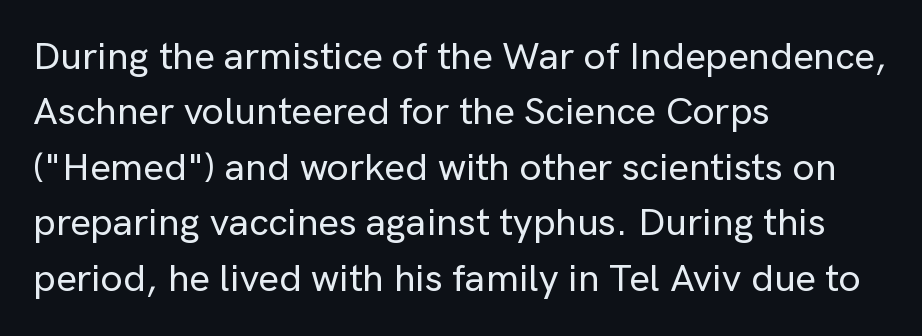
Q: Is the text italic (slanted)? A: No, it is upright.
Q: Is the typeface a serif or a sans-serif typeface? A: Sans-serif.
Q: Is the text underlined? A: No.
Q: How is the paragraph aligned? A: Left-aligned.
Q: Is the spacing between letters normal or unusually wide? A: Normal.
Q: Is the spacing between lines tight, normal or loose? A: Normal.
Q: Width (condensed, normal, or wide)? A: Normal.
Q: Stroke contrast? A: Low.
Q: x-height? A: Medium.
Q: Monospaced? A: No.
